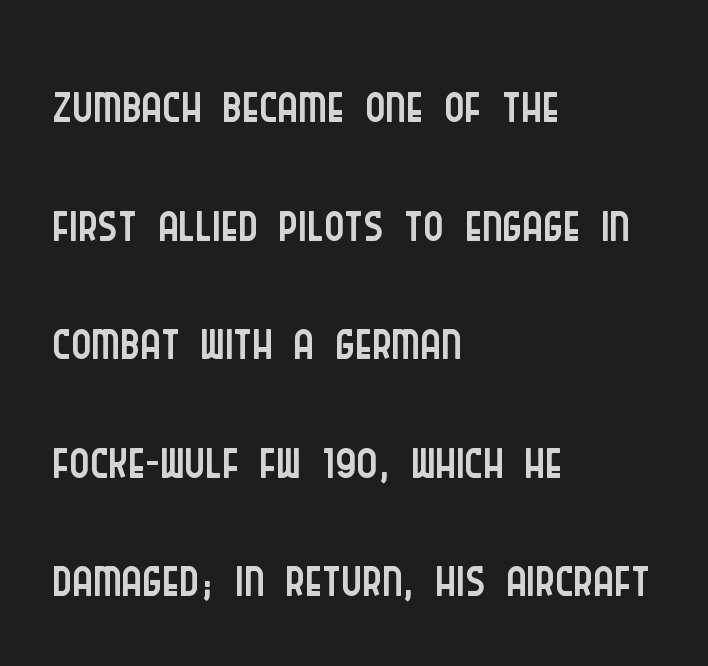
Q: Is the text bold? A: No.
Q: Is the text italic (slanted)? A: No, it is upright.
Q: Is the typeface a serif or a sans-serif typeface? A: Sans-serif.
Q: Is the text underlined? A: No.
Q: How is the paragraph aligned? A: Left-aligned.
Q: Is the spacing between letters normal or unusually wide? A: Normal.
Q: Is the spacing between lines tight, normal or loose? A: Normal.
Q: Width (condensed, normal, or wide)? A: Condensed.
Q: Stroke contrast? A: Low.
Q: x-height? A: Large.
Q: Monospaced? A: No.
